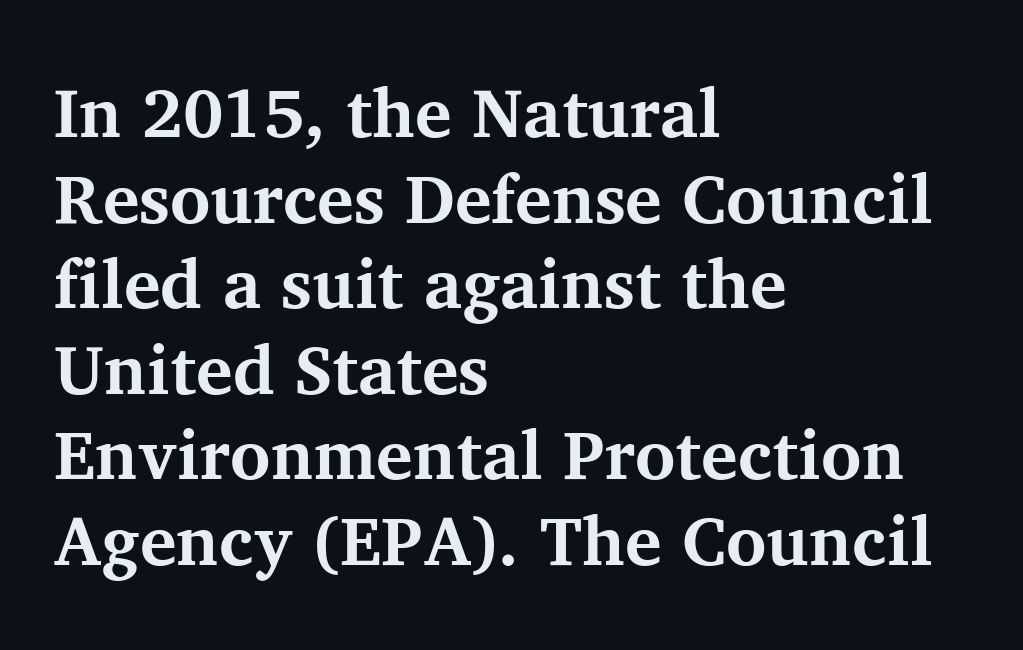
Q: Is the text bold? A: Yes.
Q: Is the text italic (slanted)? A: No, it is upright.
Q: Is the typeface a serif or a sans-serif typeface? A: Serif.
Q: Is the text underlined? A: No.
Q: How is the paragraph aligned? A: Left-aligned.
Q: Is the spacing between letters normal or unusually wide? A: Normal.
Q: Width (condensed, normal, or wide)? A: Normal.
Q: Stroke contrast? A: Medium.
Q: x-height? A: Medium.
Q: Monospaced? A: No.
